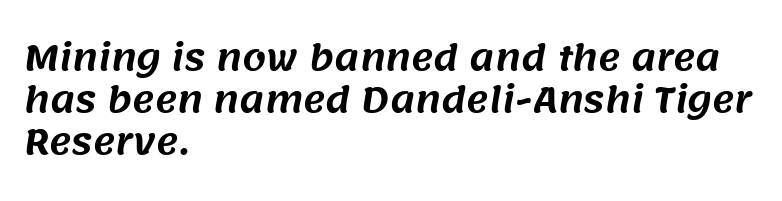
This sample has the flowing, uneven cadence of proportional lettering. Serif or sans? Sans — the stroke terminals are bare. Compared with a centered layout, this one pins lines to the left instead. Descender tails drop into unmarked territory.
